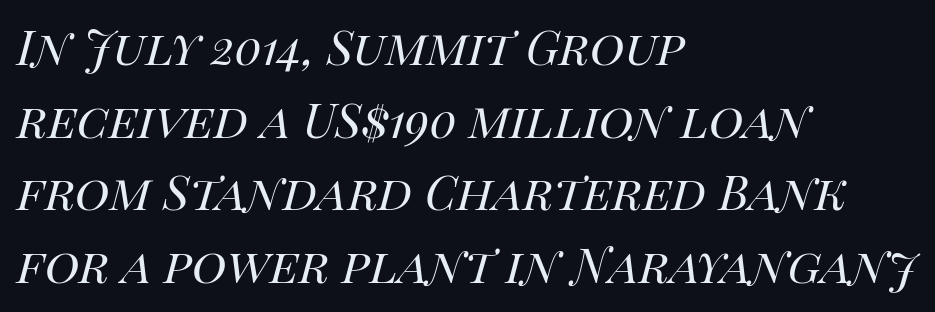
{"italic": "yes", "lean": "right", "slant_degrees": 14, "bold": "no", "weight": "regular", "width": "normal", "stroke_contrast": "high", "x_height": "large", "monospaced": "no", "underline": "no", "align": "left", "line_spacing_ratio": 1.23, "letter_spacing": "normal", "letter_spacing_em": 0.0, "glyph_px": 59}
